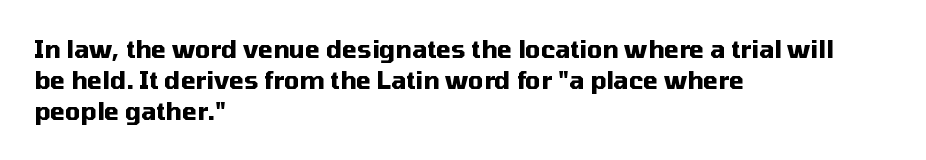
The image shows 24 px bold type, upright; set left-aligned, normal line spacing (1.3x), normal letter spacing, not underlined.
